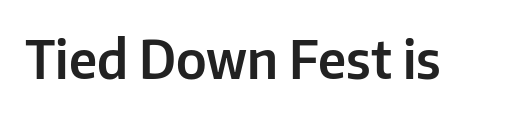
Check the space under the baseline: it is left empty. Vertical strokes here are truly vertical. Letterform terminals end flat and unadorned throughout the passage. The rendering keeps characters at their native spacing. These lines are rendered in a variable-pitch font.
